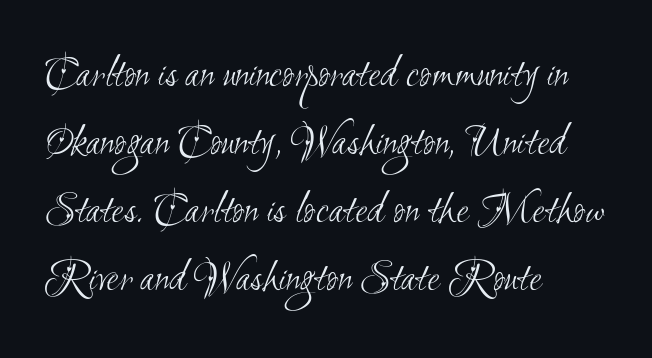
The image shows 45 px light, condensed sans-serif type; set left-aligned, normal line spacing (1.51x), normal letter spacing, not underlined; medium stroke contrast and a small x-height.
